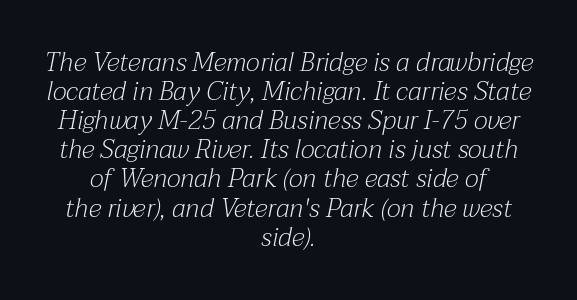
Emphasis-style slanted type is in use. Tightly led — the rows are bunched. The setting favours the middle, as headings and verse often do. Letters rest on an invisible, unmarked baseline. Weight class: somewhere from thin through regular. Compared with typical body copy, the letter spacing here is the same.
